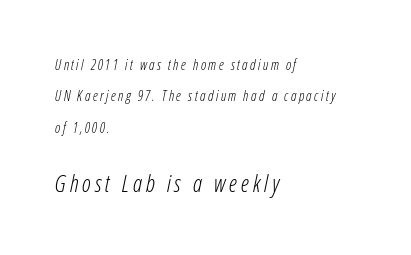
Q: Is the text bold? A: No.
Q: Is the text italic (slanted)? A: Yes, it leans right by about 12 degrees.
Q: Is the text underlined? A: No.
Q: How is the paragraph aligned? A: Left-aligned.
Q: Is the spacing between lines tight, normal or loose? A: Loose.
Q: Which block of text is set in a larger size, the first (top) or the second (bottom)? A: The second (bottom) one.
